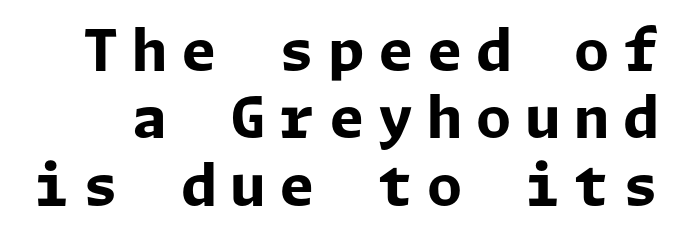
The specimen reads as upright at a glance. Anything drawn beneath the words? Only blank space. How are the letters spaced? Widely, with obvious added tracking. The face used here is a sans, in the tradition of grotesques and geometrics. As a designer I'd log this as weight 700, bold.
